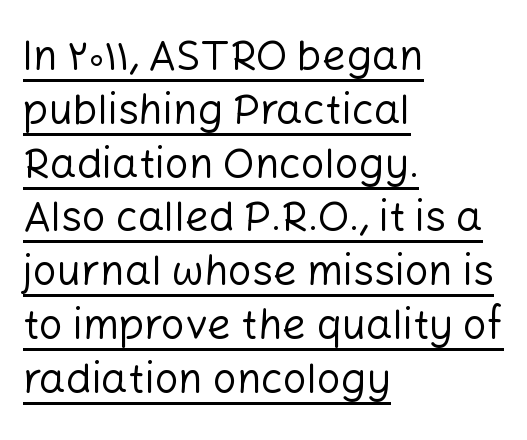
The image shows 42 px regular-weight sans-serif type, upright; set left-aligned, normal line spacing (1.28x), normal letter spacing, underlined; low stroke contrast and a medium x-height.
